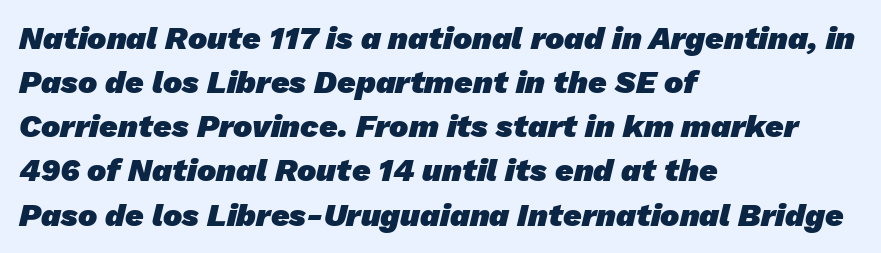
The designer left line spacing at the default. Plain, unruled lines of type. Is this a fixed-width face? No — the glyphs have proportional, varying widths. The rendering keeps characters at their native spacing. The rendering shows plain stroke endings on the letterforms — a sans-serif design. Each glyph is drawn with heavy, bold strokes.
